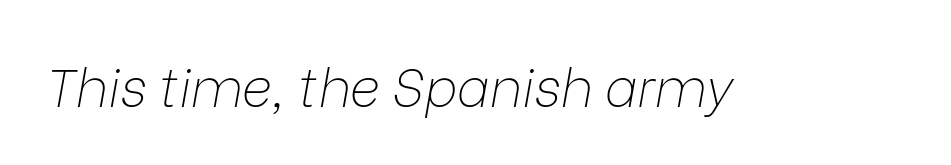
The image shows 53 px thin type, italic (leaning right); set normal letter spacing, not underlined; low stroke contrast and a medium x-height.
